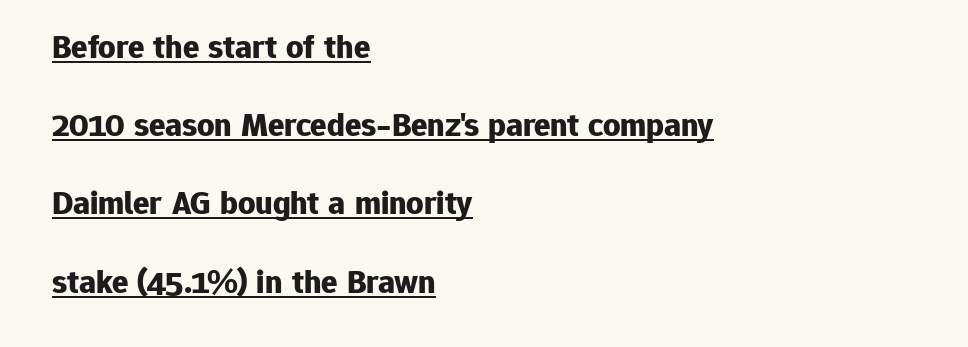
The image shows 34 px bold sans-serif type, upright; set left-aligned, loose line spacing (2.3x), normal letter spacing, underlined; low stroke contrast and a medium x-height.
